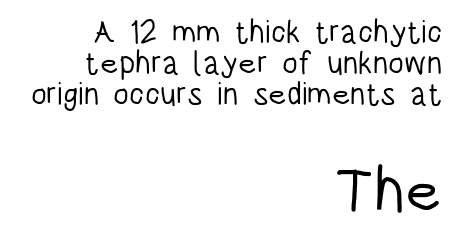
Q: Is the text bold? A: No.
Q: Is the text italic (slanted)? A: No, it is upright.
Q: Is the typeface a serif or a sans-serif typeface? A: Sans-serif.
Q: Is the text underlined? A: No.
Q: How is the paragraph aligned? A: Right-aligned.
Q: Is the spacing between letters normal or unusually wide? A: Normal.
Q: Is the spacing between lines tight, normal or loose? A: Tight.
Q: Which block of text is set in a larger size, the first (top) or the second (bottom)? A: The second (bottom) one.
Q: Width (condensed, normal, or wide)? A: Condensed.
Q: Stroke contrast? A: Low.
Q: x-height? A: Large.
Q: Monospaced? A: No.
